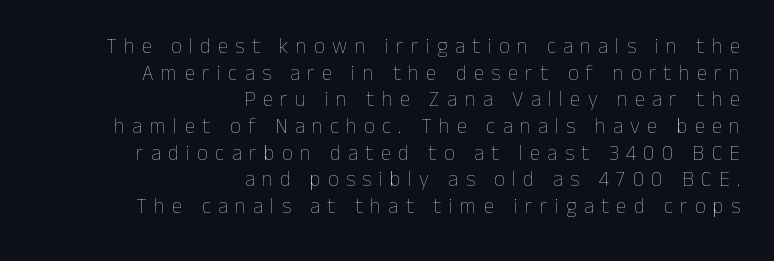
Q: Is the text bold? A: No.
Q: Is the text italic (slanted)? A: No, it is upright.
Q: Is the text underlined? A: No.
Q: How is the paragraph aligned? A: Right-aligned.
Q: Is the spacing between letters normal or unusually wide? A: Unusually wide.
Q: Is the spacing between lines tight, normal or loose? A: Normal.
